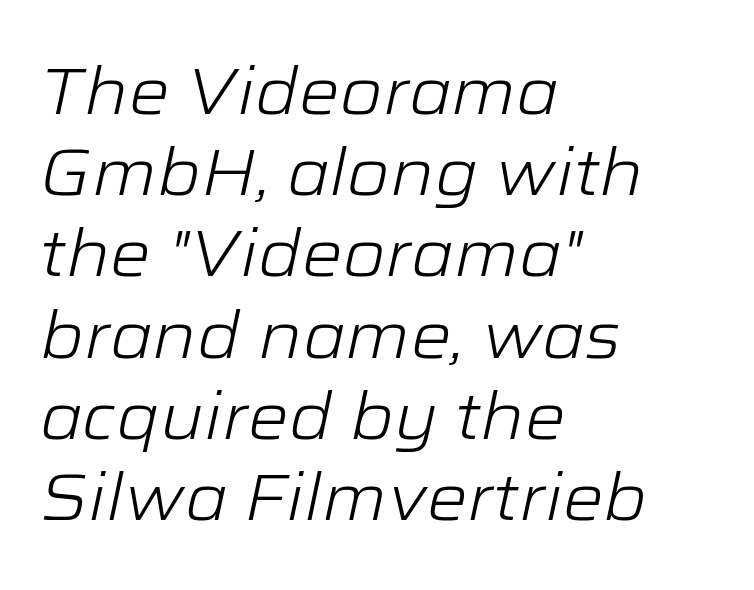
The image shows 65 px light, wide type, italic (leaning right); set left-aligned, normal line spacing (1.25x), normal letter spacing, not underlined; low stroke contrast and a medium x-height.
